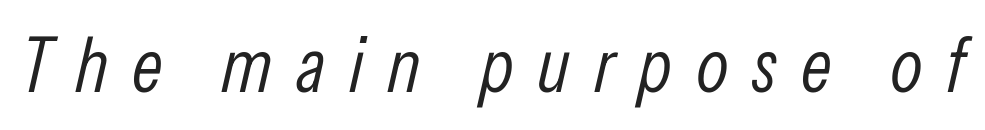
Q: Is the text bold? A: No.
Q: Is the text italic (slanted)? A: Yes, it leans right by about 13 degrees.
Q: Is the text underlined? A: No.
Q: Is the spacing between letters normal or unusually wide? A: Unusually wide.
Q: Width (condensed, normal, or wide)? A: Condensed.
Q: Stroke contrast? A: Low.
Q: x-height? A: Medium.
Q: Monospaced? A: No.
